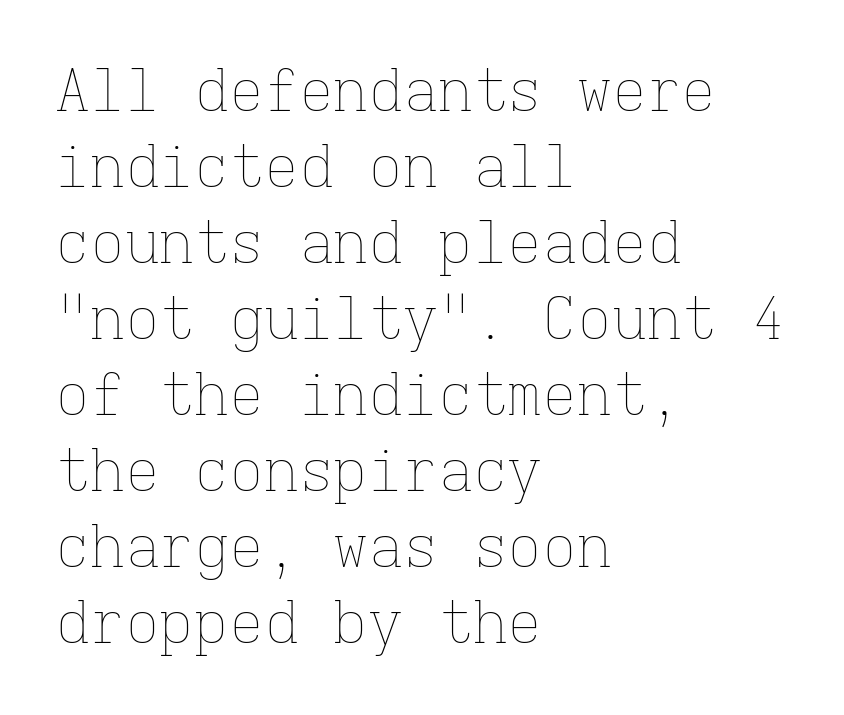
Q: Is the text bold? A: No.
Q: Is the text italic (slanted)? A: No, it is upright.
Q: Is the text underlined? A: No.
Q: How is the paragraph aligned? A: Left-aligned.
Q: Is the spacing between letters normal or unusually wide? A: Normal.
Q: Is the spacing between lines tight, normal or loose? A: Normal.
Q: Width (condensed, normal, or wide)? A: Normal.
Q: Stroke contrast? A: Low.
Q: x-height? A: Medium.
Q: Monospaced? A: Yes.
